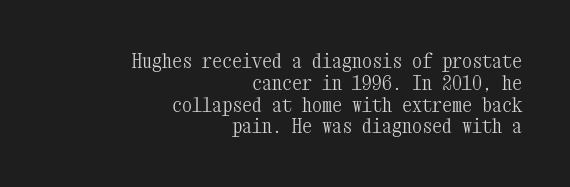
{"italic": "no", "bold": "no", "underline": "no", "align": "right", "line_spacing": "tight", "line_spacing_ratio": 1.09, "letter_spacing": "normal", "letter_spacing_em": 0.0, "glyph_px": 20}
